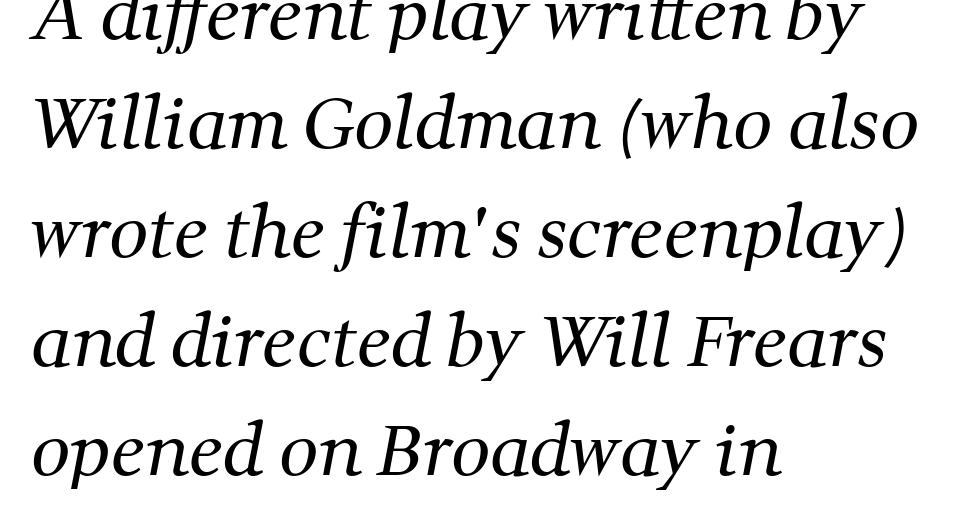
{"serif": "yes", "bold": "no", "weight": "regular", "width": "normal", "stroke_contrast": "medium", "x_height": "medium", "monospaced": "no", "underline": "no", "align": "left", "line_spacing": "normal", "line_spacing_ratio": 1.58, "letter_spacing": "normal", "letter_spacing_em": 0.0, "glyph_px": 69}
